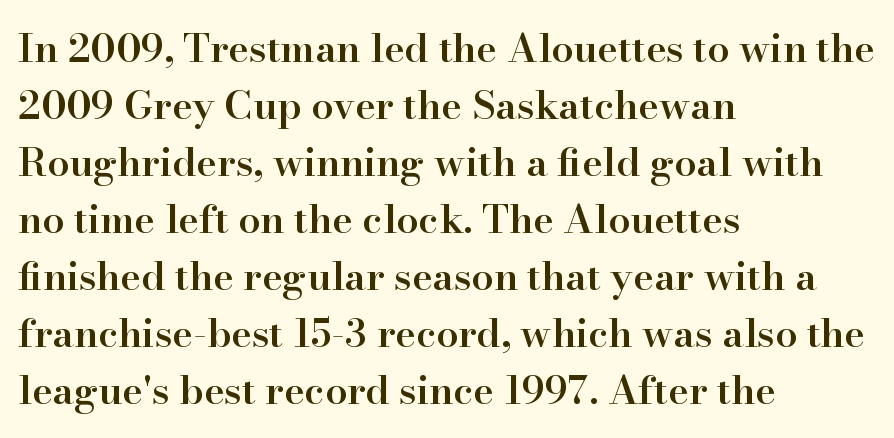
{"serif": "yes", "italic": "no", "bold": "semi", "weight": "semibold", "width": "normal", "stroke_contrast": "high", "x_height": "small", "monospaced": "no", "underline": "no", "align": "left", "line_spacing": "normal", "line_spacing_ratio": 1.46, "letter_spacing": "normal", "letter_spacing_em": 0.0, "glyph_px": 39}
